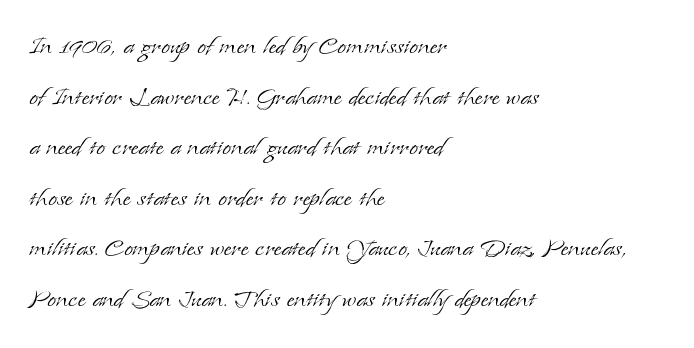
{"serif": "yes", "bold": "no", "weight": "light", "width": "normal", "stroke_contrast": "low", "x_height": "small", "monospaced": "no", "underline": "no", "align": "left", "line_spacing": "normal", "line_spacing_ratio": 1.58, "letter_spacing": "normal", "letter_spacing_em": 0.0, "glyph_px": 32}
